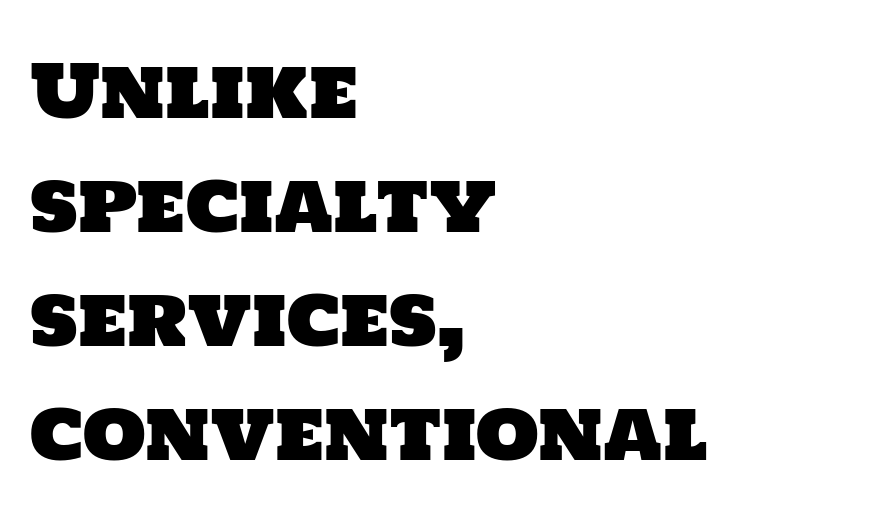
The image shows 73 px sans-serif type; set left-aligned, normal line spacing (1.56x), normal letter spacing, not underlined; low stroke contrast and a large x-height.
